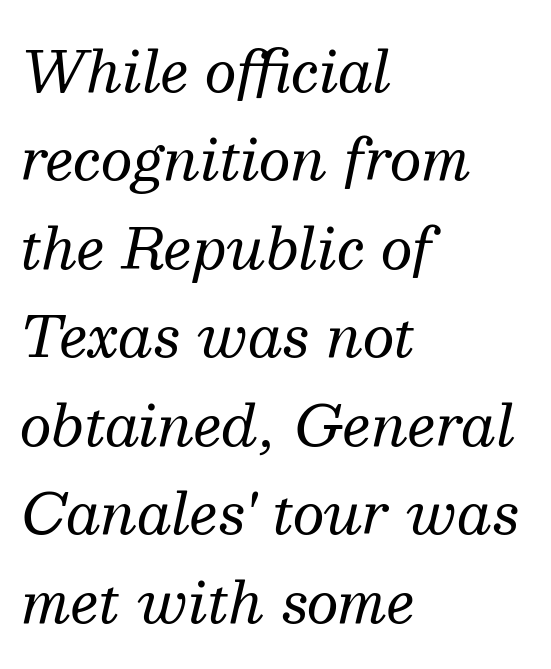
{"serif": "yes", "italic": "yes", "lean": "right", "slant_degrees": 13, "bold": "no", "weight": "regular", "width": "normal", "stroke_contrast": "medium", "x_height": "medium", "monospaced": "no", "underline": "no", "align": "left", "line_spacing": "normal", "line_spacing_ratio": 1.58, "letter_spacing": "normal", "letter_spacing_em": 0.0, "glyph_px": 56}
